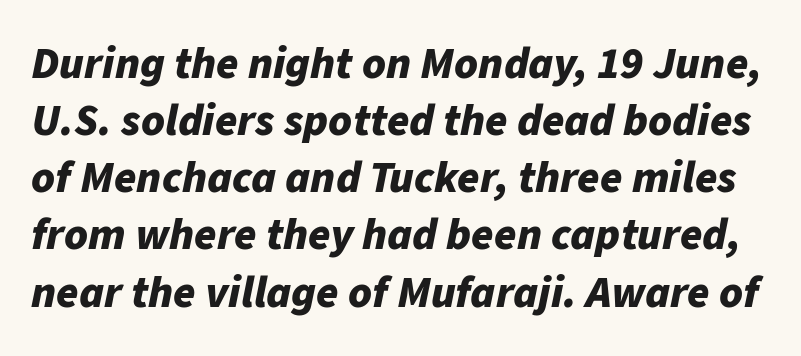
The image shows 45 px bold type, italic (leaning right); set normal line spacing (1.27x), normal letter spacing, not underlined; low stroke contrast and a medium x-height.
